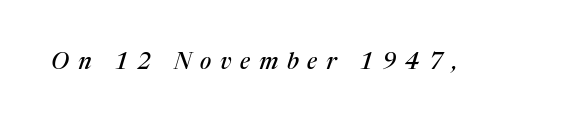
The text carries the slant typical of an italic or oblique font. The words here are not underlined. These lines have a slow, spaced-out rhythm from letter to letter.
